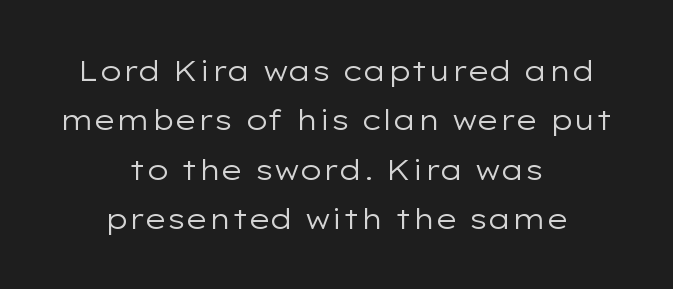
Nothing unusual about the tracking: characters are spaced as the font intends. The cut favours lightness, reaching ordinary text weight at its darkest. The font's upright variant was chosen for this text. Where is the straight margin? There isn't one; the lines are centered. Varying glyph widths throughout — classic text-font behaviour.
